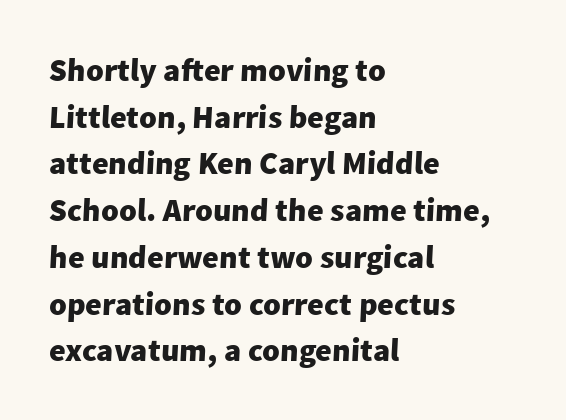
Q: Is the text bold? A: Yes.
Q: Is the typeface a serif or a sans-serif typeface? A: Sans-serif.
Q: Is the text underlined? A: No.
Q: How is the paragraph aligned? A: Left-aligned.
Q: Is the spacing between letters normal or unusually wide? A: Normal.
Q: Is the spacing between lines tight, normal or loose? A: Normal.
Q: Width (condensed, normal, or wide)? A: Normal.
Q: Stroke contrast? A: Low.
Q: x-height? A: Medium.
Q: Monospaced? A: No.
